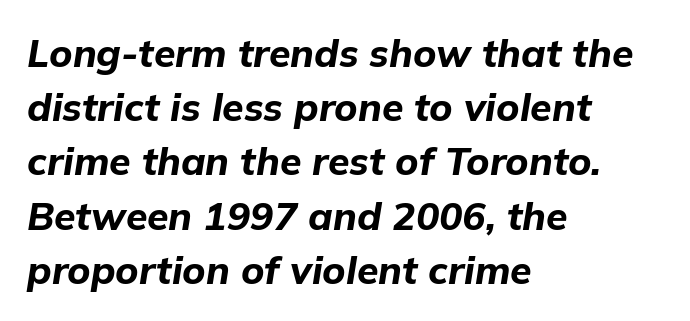
{"italic": "yes", "lean": "right", "slant_degrees": 9, "bold": "yes", "weight": "bold", "width": "normal", "stroke_contrast": "low", "x_height": "medium", "monospaced": "no", "underline": "no", "align": "left", "line_spacing": "normal", "line_spacing_ratio": 1.39, "letter_spacing": "normal", "letter_spacing_em": 0.0, "glyph_px": 39}
